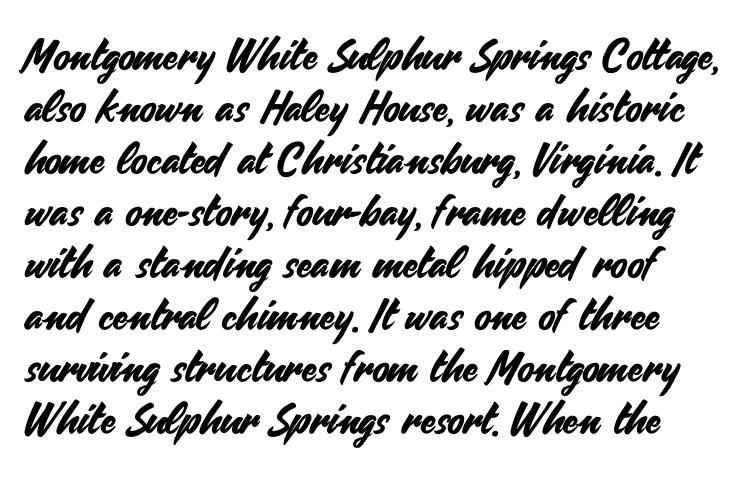
The passage shown is typed in a proportional face where columns would drift. Honestly, the letter spacing is just normal — you wouldn't notice it. The zone under the glyphs is completely vacant. This rendering employs a face without finishing strokes, i.e., a sans-serif.
